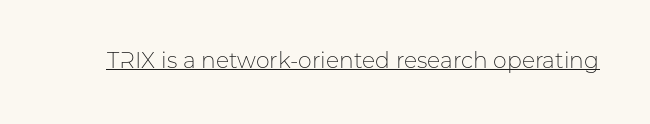
The image shows 22 px text type, upright; set normal letter spacing, underlined.
